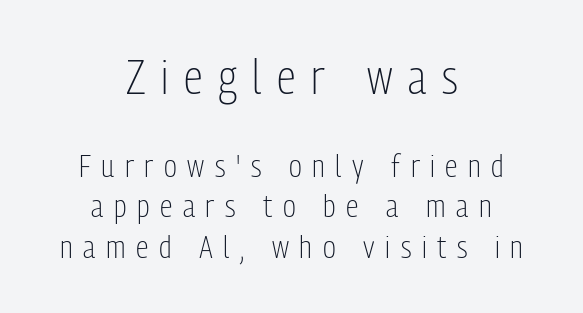
Q: Is the text bold? A: No.
Q: Is the text italic (slanted)? A: No, it is upright.
Q: Is the typeface a serif or a sans-serif typeface? A: Sans-serif.
Q: Is the text underlined? A: No.
Q: How is the paragraph aligned? A: Centered.
Q: Is the spacing between letters normal or unusually wide? A: Unusually wide.
Q: Is the spacing between lines tight, normal or loose? A: Normal.
Q: Which block of text is set in a larger size, the first (top) or the second (bottom)? A: The first (top) one.
Q: Width (condensed, normal, or wide)? A: Condensed.
Q: Stroke contrast? A: Low.
Q: x-height? A: Medium.
Q: Monospaced? A: No.
